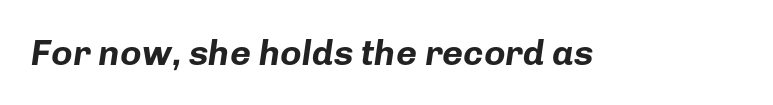
The image shows 36 px bold type, italic (leaning right); set normal letter spacing, not underlined; low stroke contrast and a medium x-height.
